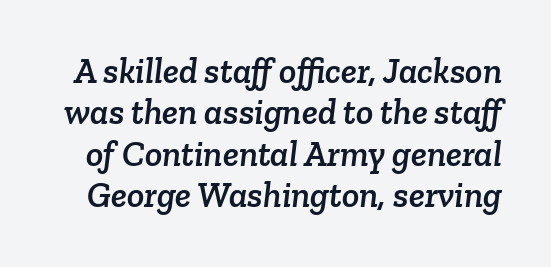
Q: Is the typeface a serif or a sans-serif typeface? A: Serif.
Q: Is the text underlined? A: No.
Q: Is the spacing between letters normal or unusually wide? A: Normal.
Q: Is the spacing between lines tight, normal or loose? A: Tight.
Q: Width (condensed, normal, or wide)? A: Normal.
Q: Stroke contrast? A: Low.
Q: x-height? A: Medium.
Q: Monospaced? A: No.
